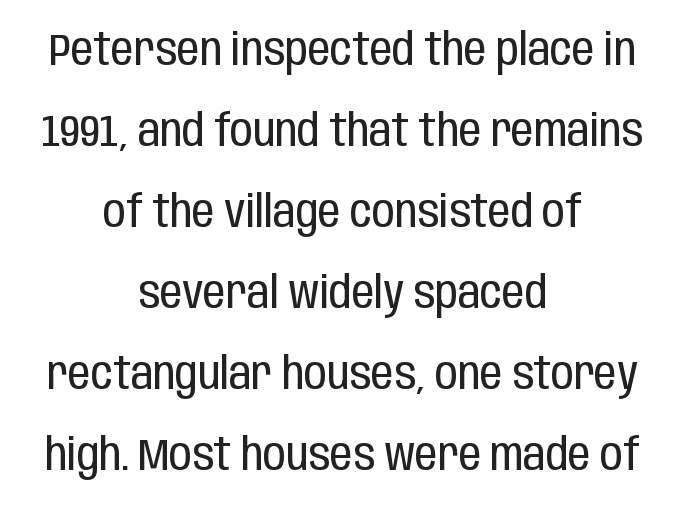
Q: Is the text bold? A: No.
Q: Is the text italic (slanted)? A: No, it is upright.
Q: Is the typeface a serif or a sans-serif typeface? A: Sans-serif.
Q: Is the text underlined? A: No.
Q: How is the paragraph aligned? A: Centered.
Q: Is the spacing between letters normal or unusually wide? A: Normal.
Q: Width (condensed, normal, or wide)? A: Condensed.
Q: Stroke contrast? A: Low.
Q: x-height? A: Large.
Q: Monospaced? A: No.
